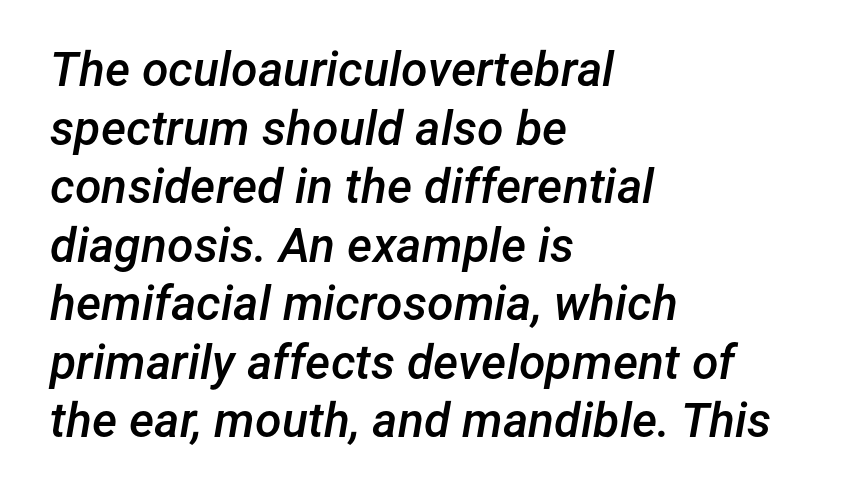
The lines are quadded left. You can tell it's italic because the verticals aren't actually vertical. Varying glyph widths throughout — classic text-font behaviour. Compared with an ordinary text face, these strokes are moderately heavier — a semibold.
